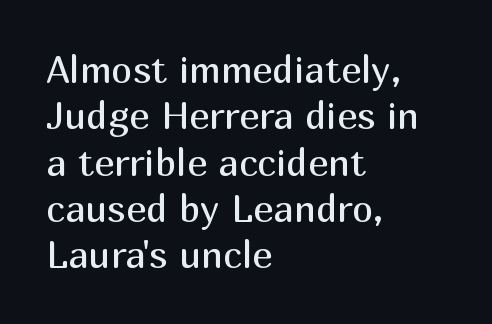
Q: Is the text bold? A: No.
Q: Is the text italic (slanted)? A: No, it is upright.
Q: Is the typeface a serif or a sans-serif typeface? A: Sans-serif.
Q: Is the text underlined? A: No.
Q: How is the paragraph aligned? A: Left-aligned.
Q: Is the spacing between letters normal or unusually wide? A: Normal.
Q: Width (condensed, normal, or wide)? A: Normal.
Q: Stroke contrast? A: Medium.
Q: x-height? A: Medium.
Q: Monospaced? A: No.
